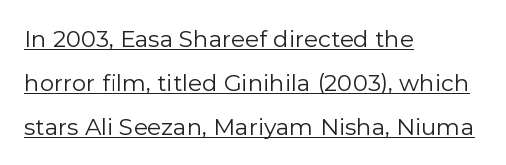
{"italic": "no", "bold": "no", "underline": "yes", "align": "left", "line_spacing": "loose", "line_spacing_ratio": 1.91, "letter_spacing": "normal", "letter_spacing_em": 0.0, "glyph_px": 23}
